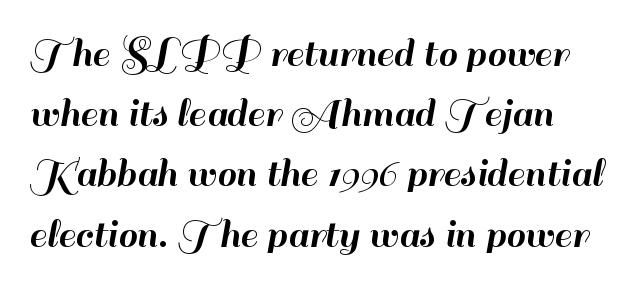
Q: Is the text italic (slanted)? A: Yes.
Q: Is the typeface a serif or a sans-serif typeface? A: Sans-serif.
Q: Is the text underlined? A: No.
Q: Is the spacing between letters normal or unusually wide? A: Normal.
Q: Is the spacing between lines tight, normal or loose? A: Normal.
Q: Width (condensed, normal, or wide)? A: Normal.
Q: Stroke contrast? A: High.
Q: x-height? A: Small.
Q: Monospaced? A: No.
